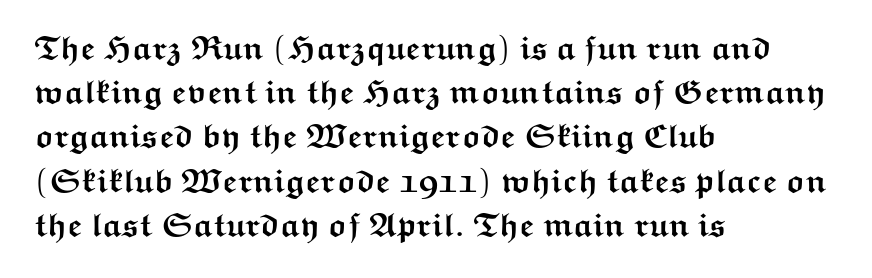
The image shows 33 px semibold, wide sans-serif type, upright; set left-aligned, normal line spacing (1.34x), normal letter spacing, not underlined; medium stroke contrast and a medium x-height.
